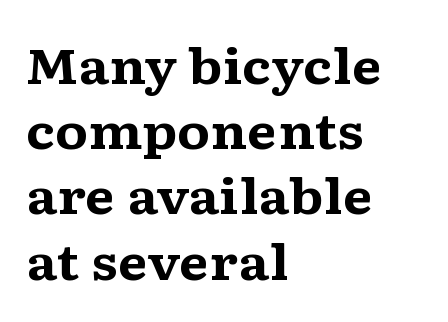
Q: Is the text bold? A: Yes.
Q: Is the text italic (slanted)? A: No, it is upright.
Q: Is the typeface a serif or a sans-serif typeface? A: Serif.
Q: Is the text underlined? A: No.
Q: How is the paragraph aligned? A: Left-aligned.
Q: Is the spacing between letters normal or unusually wide? A: Normal.
Q: Is the spacing between lines tight, normal or loose? A: Normal.
Q: Width (condensed, normal, or wide)? A: Wide.
Q: Stroke contrast? A: Medium.
Q: x-height? A: Medium.
Q: Monospaced? A: No.
